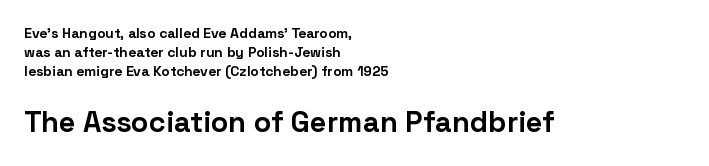
{"serif": "no", "italic": "no", "bold": "yes", "weight": "bold", "width": "normal", "stroke_contrast": "low", "x_height": "medium", "monospaced": "no", "underline": "no", "align": "left", "line_spacing": "normal", "line_spacing_ratio": 1.34, "letter_spacing": "normal", "letter_spacing_em": 0.0, "larger_block": "second", "size_ratio": 2.07, "glyph_px": 29}
